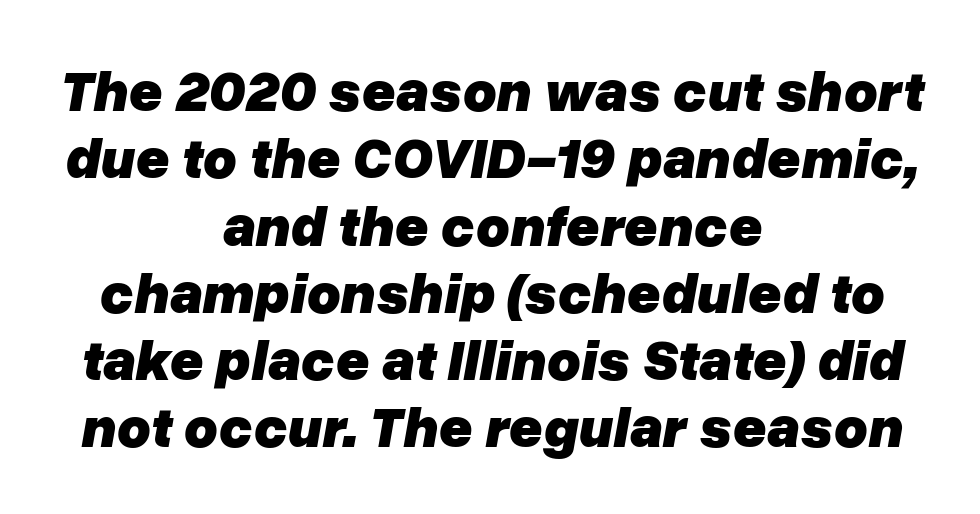
{"italic": "yes", "lean": "right", "slant_degrees": 10, "bold": "yes", "weight": "heavy", "width": "normal", "stroke_contrast": "low", "x_height": "medium", "monospaced": "no", "underline": "no", "align": "center", "line_spacing_ratio": 1.16, "letter_spacing": "normal", "letter_spacing_em": 0.0, "glyph_px": 58}
